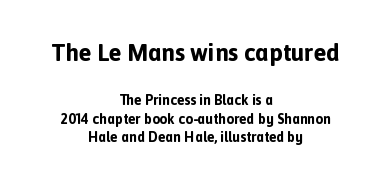
Characters remain perfectly vertical along every line. Is the letter spacing exaggerated? No — it looks like the ordinary default. A bare baseline throughout the passage. Bigger letters appear in the top chunk; the bottom chunk is reduced. This sample keeps an unexceptional amount of space between lines. How heavy is the stroke? Heavy — this is a bold.
